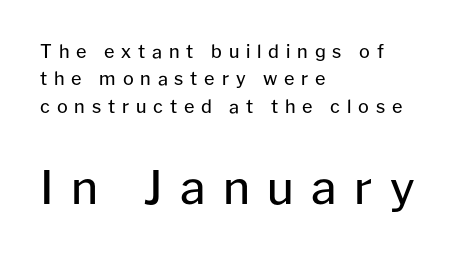
The image shows 46 px regular-weight sans-serif type, upright; set left-aligned, normal line spacing (1.52x), unusually wide letter spacing (+0.38 em), not underlined; the second (bottom) block is 2.56x larger; low stroke contrast and a medium x-height.
